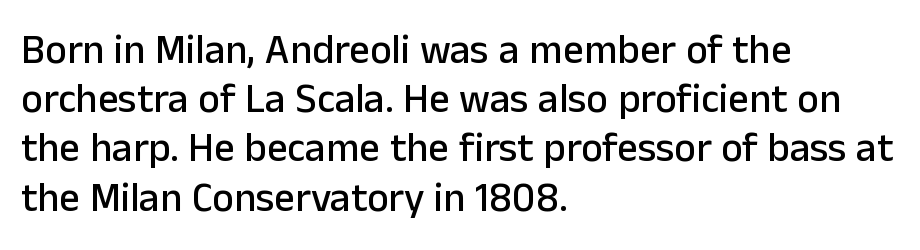
The rendering anchors every line to the left-hand side. Inter-character spacing is left at the font's built-in metrics. Spacing verdict: proportional, widths tailored to each character. What kind of face is this? One without serifs — a sans.
